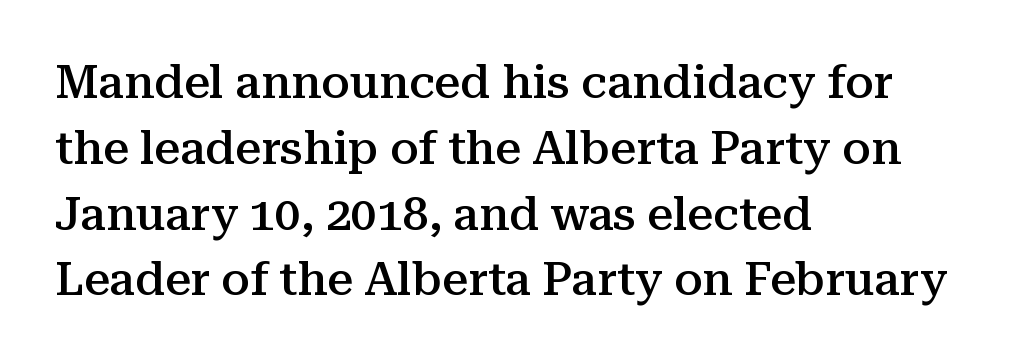
The image shows 46 px semibold serif type, upright; set left-aligned, normal line spacing (1.43x), normal letter spacing, not underlined; medium stroke contrast and a medium x-height.
